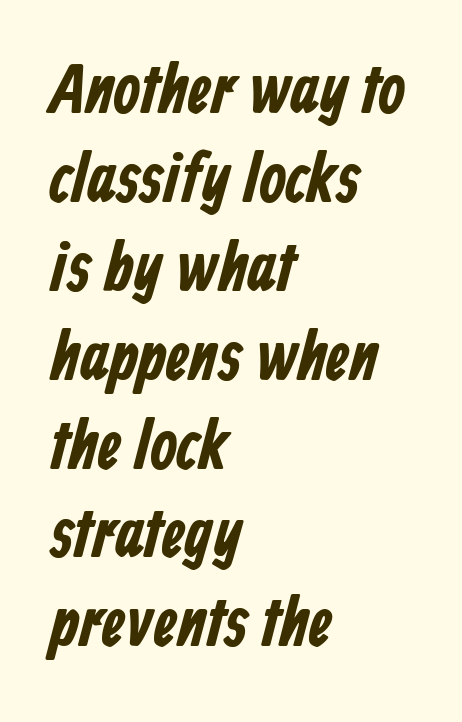
Q: Is the text bold? A: Yes.
Q: Is the typeface a serif or a sans-serif typeface? A: Sans-serif.
Q: Is the text underlined? A: No.
Q: How is the paragraph aligned? A: Left-aligned.
Q: Is the spacing between letters normal or unusually wide? A: Normal.
Q: Is the spacing between lines tight, normal or loose? A: Normal.
Q: Width (condensed, normal, or wide)? A: Condensed.
Q: Stroke contrast? A: Low.
Q: x-height? A: Medium.
Q: Monospaced? A: No.
